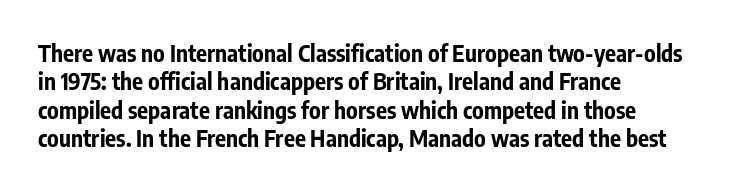
Plain, unruled lines of type. Heft: maximum for text — a bold. The tracking reads as untouched default to a designer's eye. Nope, not italic — everything's standing straight.
